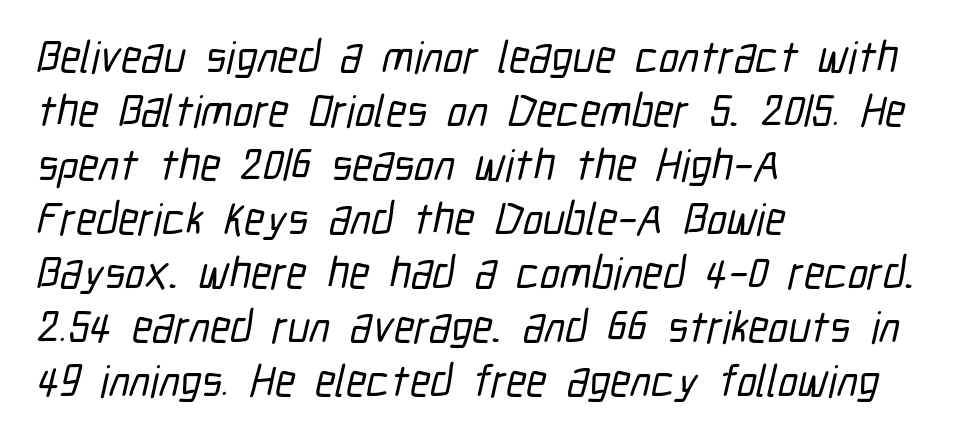
{"serif": "no", "width": "condensed", "stroke_contrast": "low", "x_height": "medium", "monospaced": "no", "underline": "no", "align": "left", "line_spacing_ratio": 1.2, "letter_spacing": "normal", "letter_spacing_em": 0.0, "glyph_px": 45}
